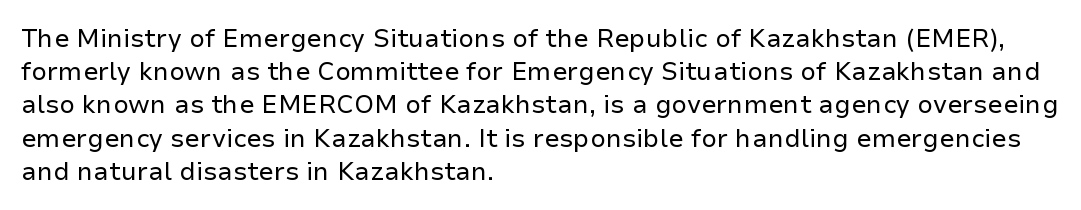
The image shows 25 px text type, upright; set left-aligned, normal line spacing (1.33x), normal letter spacing, not underlined.
